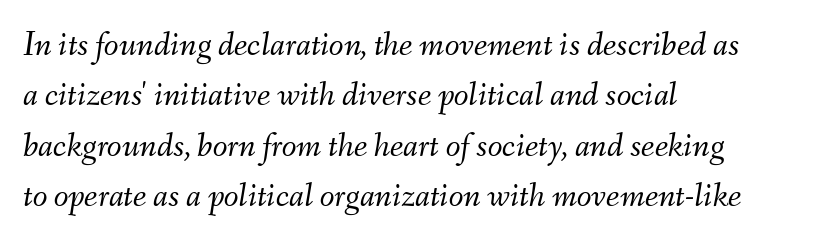
Notice how the stems are inclined rather than vertical — that's the hallmark of italics. No extra tracking has been applied to these lines. Successive baselines arrive at the customary interval. Plain, unruled lines of type. Compared with a typical body face, this is equally light or lighter still. These lines are rendered in a variable-pitch font.
